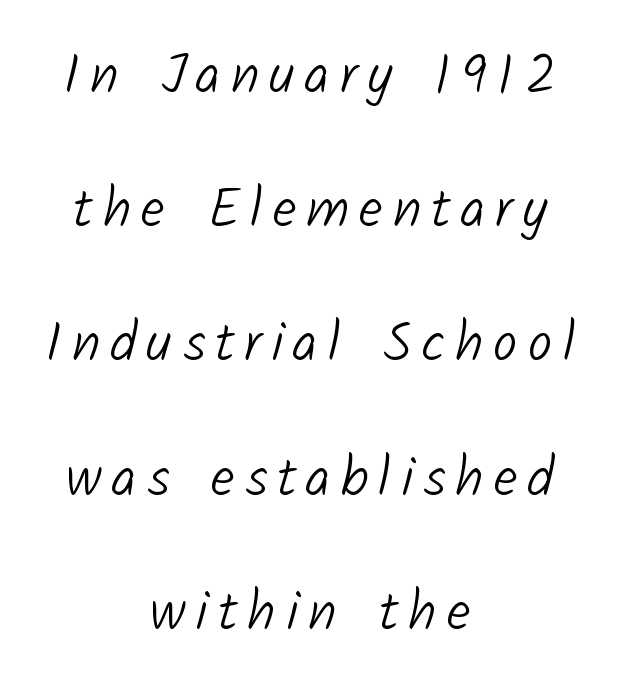
Q: Is the text bold? A: No.
Q: Is the typeface a serif or a sans-serif typeface? A: Sans-serif.
Q: Is the text underlined? A: No.
Q: How is the paragraph aligned? A: Centered.
Q: Is the spacing between lines tight, normal or loose? A: Loose.
Q: Width (condensed, normal, or wide)? A: Normal.
Q: Stroke contrast? A: Low.
Q: x-height? A: Medium.
Q: Monospaced? A: No.
